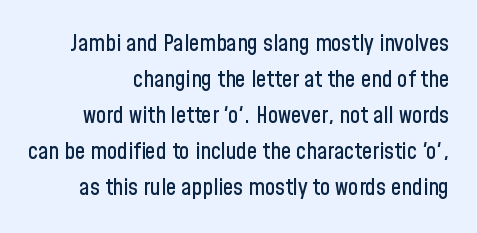
Q: Is the text italic (slanted)? A: No, it is upright.
Q: Is the text underlined? A: No.
Q: Is the spacing between letters normal or unusually wide? A: Normal.
Q: Is the spacing between lines tight, normal or loose? A: Normal.
